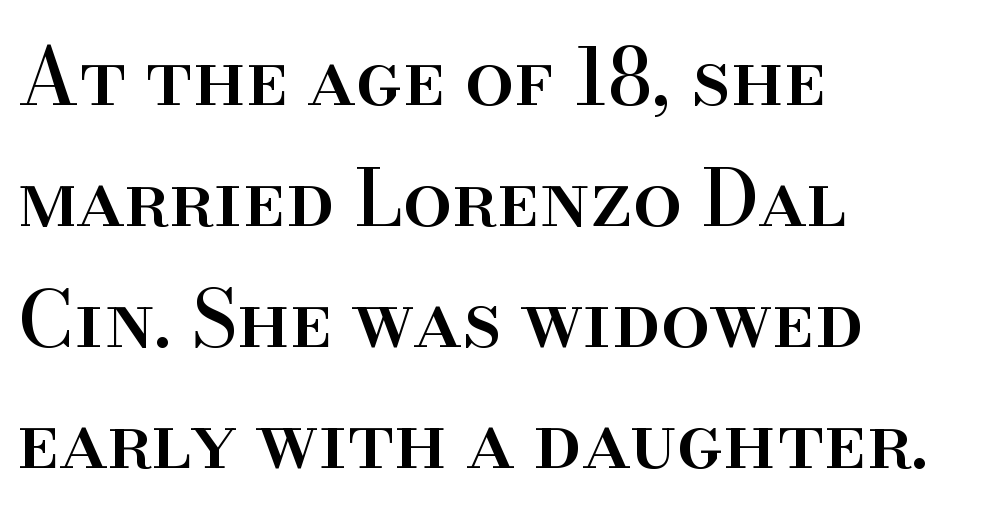
A normal amount of white space separates one row of letters from the next. The baseline area is clear. The typeface chosen for these lines features serifs. Which margin do the lines hug? The left one — the right edge is uneven. The rendering keeps characters at their native spacing. This is roman type, the default non-slanted kind.
